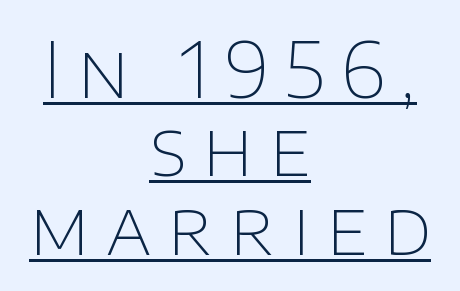
Note the varied advance widths — an 'i' is clearly narrower than an 'm'. The typesetter chose a symmetrical, centered arrangement here. Between one letter and the next there's a generous, obvious gap. Stem width sits at or under what a default text font uses. The glyphs in this specimen are sans serif.
